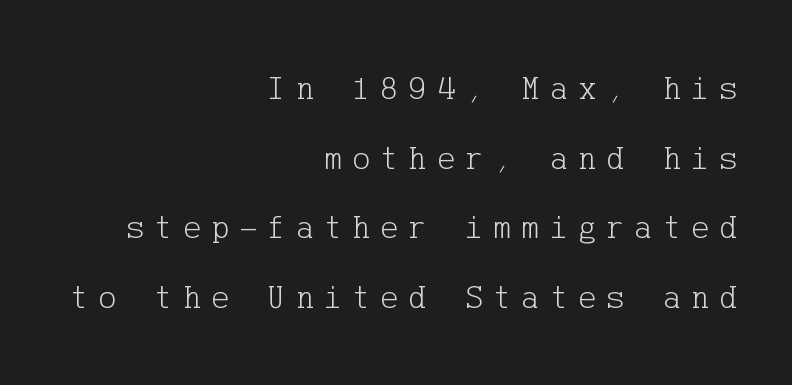
Q: Is the text bold? A: No.
Q: Is the text italic (slanted)? A: No, it is upright.
Q: Is the typeface a serif or a sans-serif typeface? A: Serif.
Q: Is the text underlined? A: No.
Q: How is the paragraph aligned? A: Right-aligned.
Q: Is the spacing between letters normal or unusually wide? A: Unusually wide.
Q: Is the spacing between lines tight, normal or loose? A: Loose.
Q: Width (condensed, normal, or wide)? A: Normal.
Q: Stroke contrast? A: Low.
Q: x-height? A: Medium.
